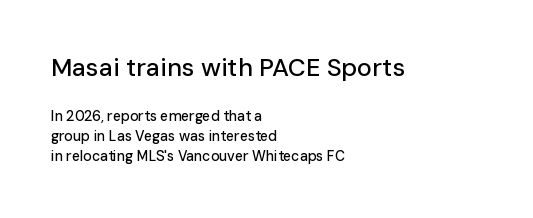
The image shows 25 px text type, upright; set left-aligned, normal line spacing (1.44x), normal letter spacing, not underlined; the first (top) block is 1.79x larger.
